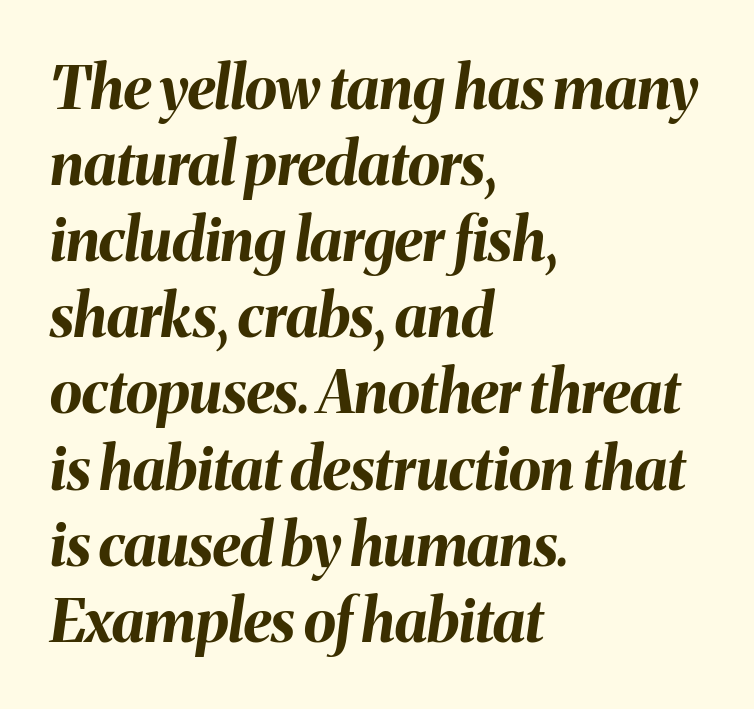
The image shows 59 px bold type, italic (leaning right); set left-aligned, normal line spacing (1.29x), normal letter spacing, not underlined; medium stroke contrast and a medium x-height.
